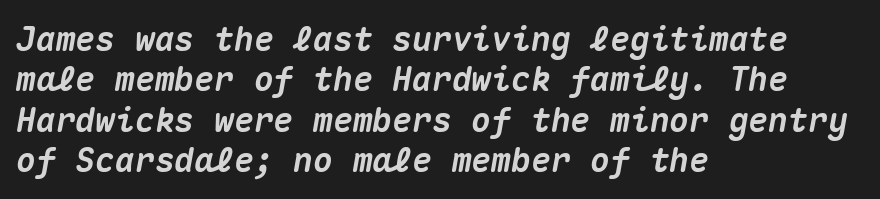
The glyphs have the mass of a bold cut. The lettering tilts uniformly, giving the passage an italic look. Letters rest on an invisible, unmarked baseline. A classic flush-left, rag-right setting is used for this passage. Looks like terminal output: every glyph gets an equal slot.
